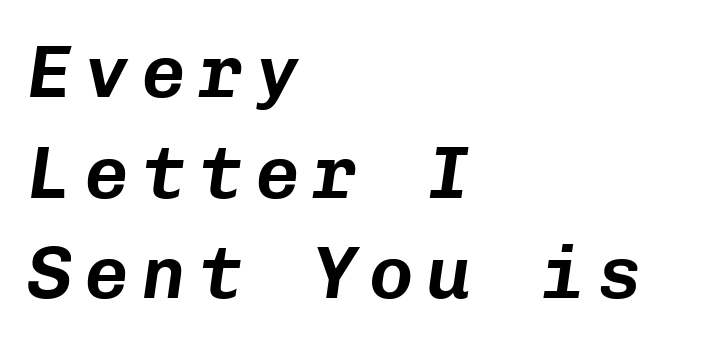
The image shows 74 px text type, italic (leaning right), monospaced; set left-aligned, normal line spacing (1.36x), not underlined; low stroke contrast and a medium x-height.
